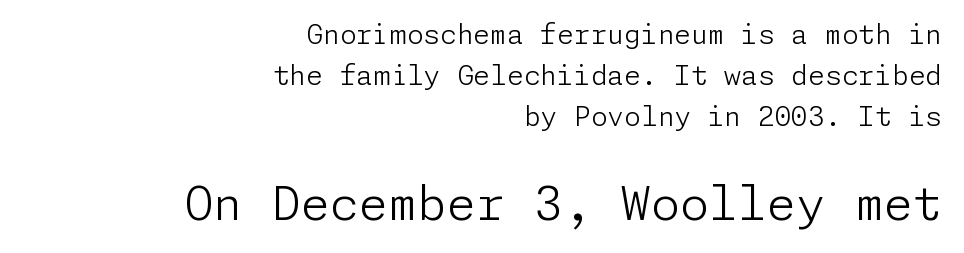
The image shows 47 px light sans-serif type, upright; set right-aligned, normal line spacing (1.52x), normal letter spacing, not underlined; the second (bottom) block is 1.74x larger; low stroke contrast and a medium x-height.
